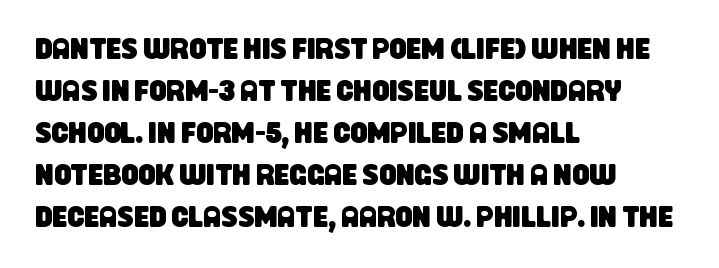
Q: Is the typeface a serif or a sans-serif typeface? A: Sans-serif.
Q: Is the text underlined? A: No.
Q: How is the paragraph aligned? A: Left-aligned.
Q: Is the spacing between letters normal or unusually wide? A: Normal.
Q: Is the spacing between lines tight, normal or loose? A: Normal.
Q: Width (condensed, normal, or wide)? A: Condensed.
Q: Stroke contrast? A: Low.
Q: x-height? A: Large.
Q: Monospaced? A: No.
